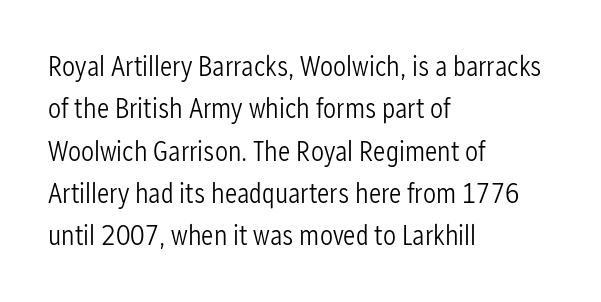
Q: Is the text bold? A: No.
Q: Is the text italic (slanted)? A: No, it is upright.
Q: Is the typeface a serif or a sans-serif typeface? A: Sans-serif.
Q: Is the text underlined? A: No.
Q: How is the paragraph aligned? A: Left-aligned.
Q: Is the spacing between letters normal or unusually wide? A: Normal.
Q: Is the spacing between lines tight, normal or loose? A: Normal.
Q: Width (condensed, normal, or wide)? A: Condensed.
Q: Stroke contrast? A: Low.
Q: x-height? A: Medium.
Q: Monospaced? A: No.
